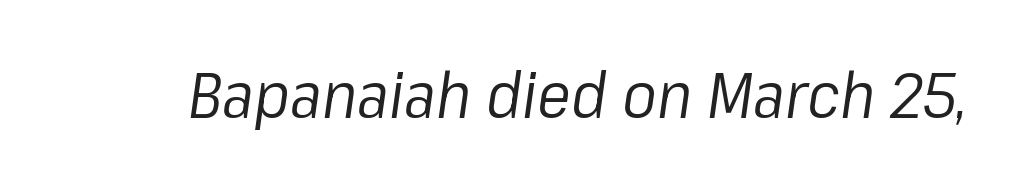
The image shows 64 px regular-weight type, italic (leaning right); set normal letter spacing, not underlined; low stroke contrast and a medium x-height.
